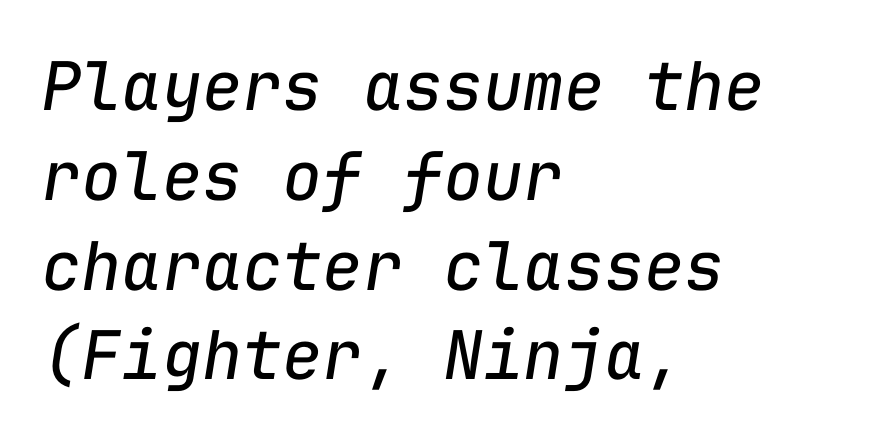
Stem width sits at or under what a default text font uses. Emphasis-style slanted type is in use. These lines sit exactly where default settings would place them. Layout note: lines flush left.
